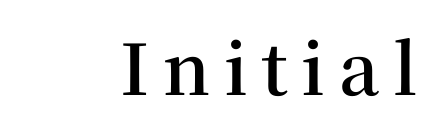
Q: Is the text bold? A: Semi-bold.
Q: Is the text italic (slanted)? A: No, it is upright.
Q: Is the typeface a serif or a sans-serif typeface? A: Serif.
Q: Is the text underlined? A: No.
Q: Width (condensed, normal, or wide)? A: Normal.
Q: Stroke contrast? A: Medium.
Q: x-height? A: Medium.
Q: Monospaced? A: No.
